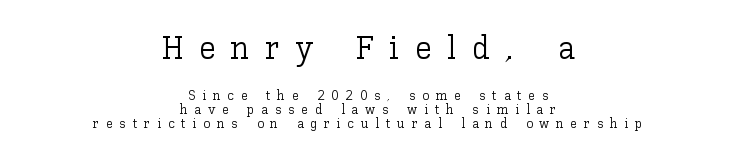
{"italic": "no", "bold": "no", "weight": "light", "width": "normal", "stroke_contrast": "low", "x_height": "medium", "monospaced": "no", "underline": "no", "align": "center", "line_spacing": "tight", "line_spacing_ratio": 0.99, "letter_spacing": "wide", "letter_spacing_em": 0.47, "larger_block": "first", "size_ratio": 2.36, "glyph_px": 33}
